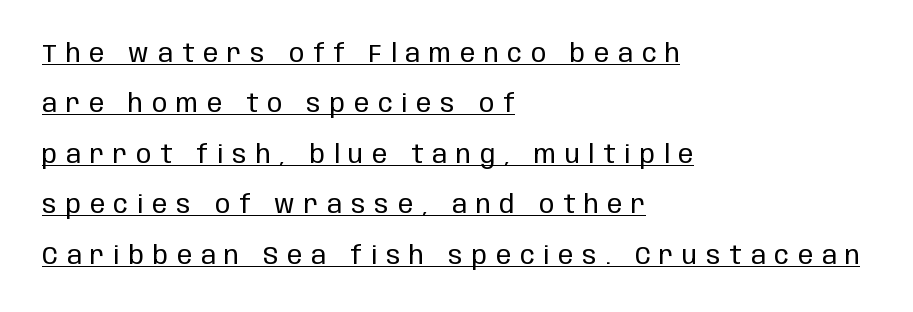
{"italic": "no", "bold": "no", "underline": "yes", "align": "left", "line_spacing": "loose", "line_spacing_ratio": 2.02, "letter_spacing": "wide", "letter_spacing_em": 0.36, "glyph_px": 25}
